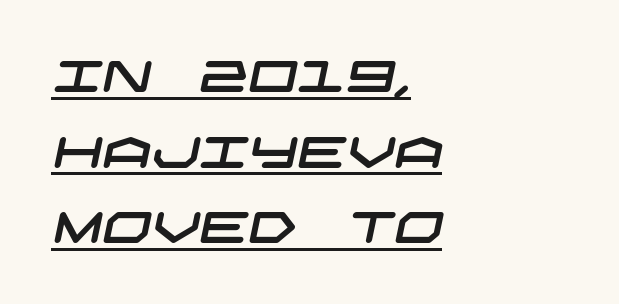
{"serif": "no", "width": "wide", "stroke_contrast": "low", "x_height": "large", "underline": "yes", "align": "left", "line_spacing_ratio": 1.76, "letter_spacing": "normal", "letter_spacing_em": 0.0, "glyph_px": 43}
